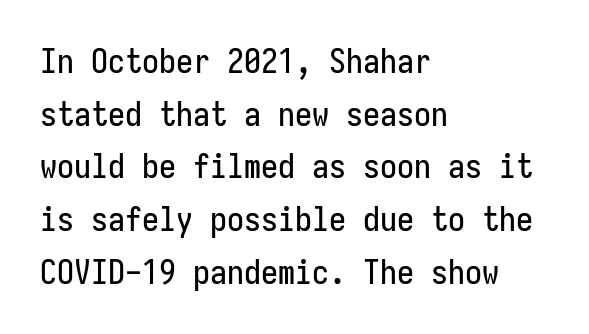
The image shows 34 px condensed sans-serif type, upright, monospaced; set left-aligned, normal line spacing (1.55x), normal letter spacing, not underlined; low stroke contrast and a medium x-height.
